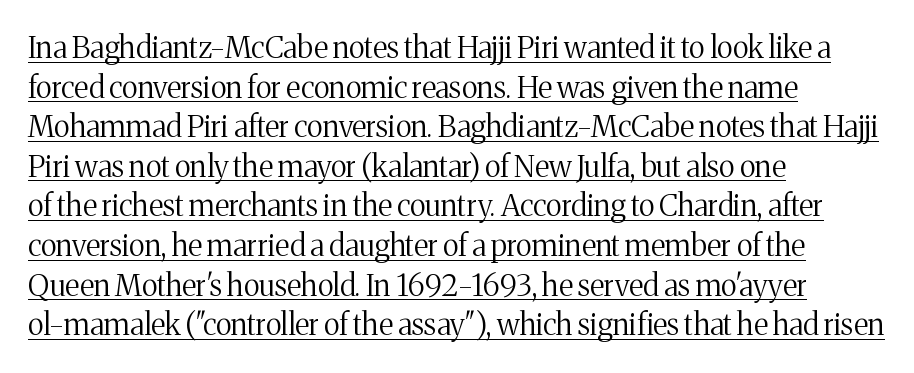
The image shows 30 px regular-weight serif type, upright; set left-aligned, normal line spacing (1.32x), normal letter spacing, underlined; medium stroke contrast and a medium x-height.
